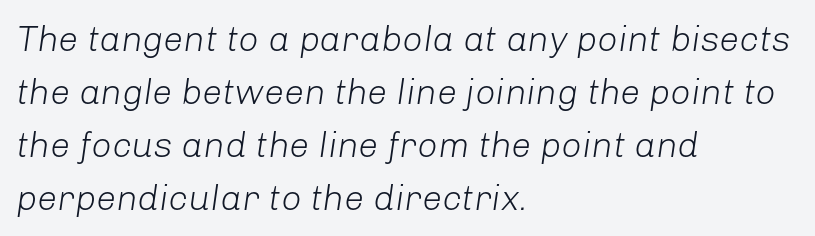
Stems here are at most as thick as an everyday book face. The passage shown has conventional tracking throughout. Descenders hang freely into open space. The block of text has a typical density, with ordinary space between rows.
